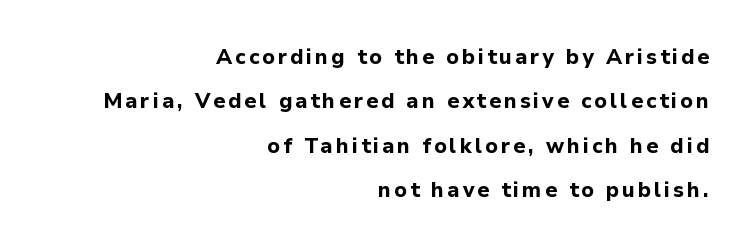
The image shows 21 px bold type, upright; set right-aligned, loose line spacing (2.11x), not underlined.
